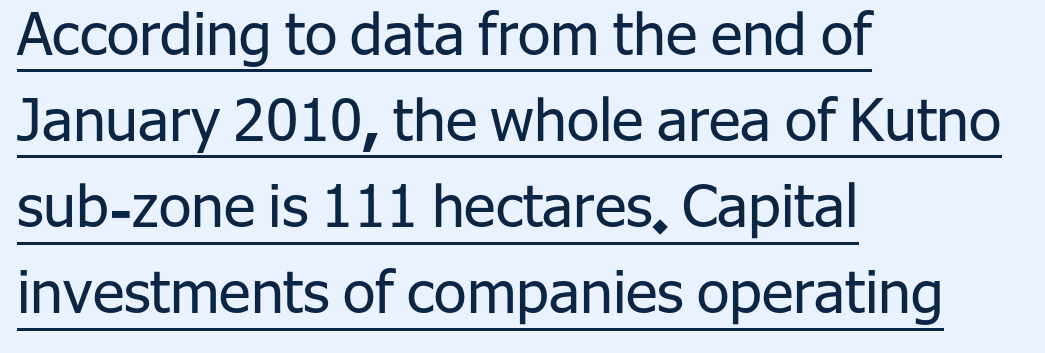
Tracking value appears to be zero — textbook default spacing. Each letter keeps its own natural width here, so spacing adapts to shape. A continuous stroke trails under the words, as in a hyperlink. Posture: straight, roman, zero tilt. The typesetting does not lean heavy: it is not bold. All the whitespace from short lines collects on the right.
